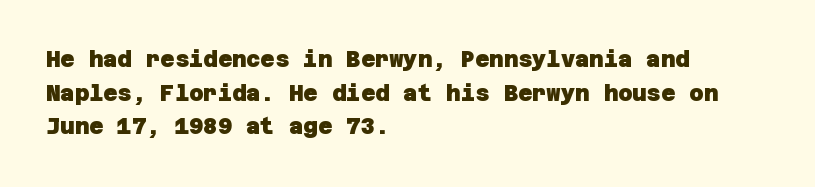
The image shows 22 px bold type; set left-aligned, normal line spacing (1.53x), normal letter spacing, not underlined.
